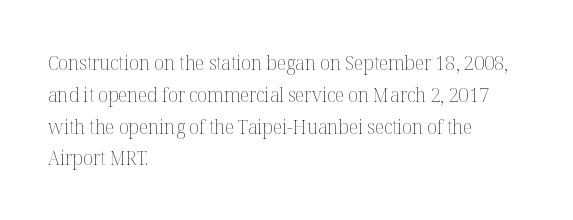
The image shows 20 px text type, upright; set left-aligned, normal line spacing (1.59x), normal letter spacing, not underlined.
